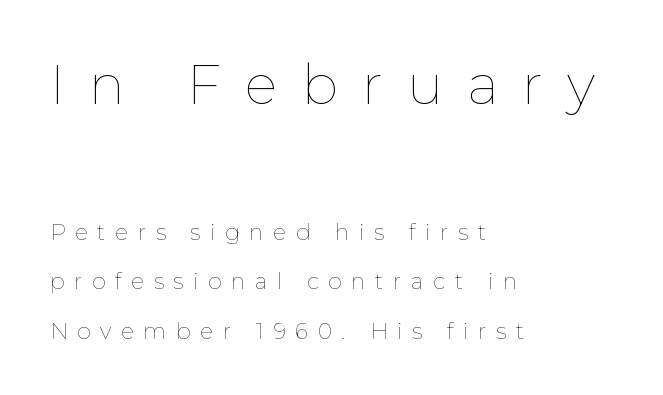
This is roman type, the default non-slanted kind. The cut favours lightness, reaching ordinary text weight at its darkest. A great deal of white space separates one row of letters from the next. Descender tails drop into unmarked territory. The tracking reads as deliberately expanded to a designer's eye.
